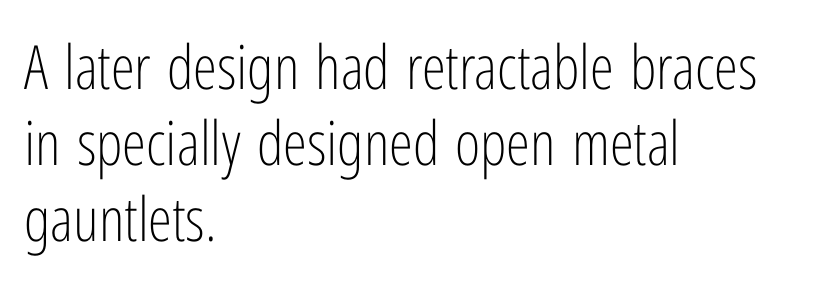
{"serif": "no", "italic": "no", "bold": "no", "weight": "light", "width": "condensed", "stroke_contrast": "low", "x_height": "medium", "monospaced": "no", "underline": "no", "align": "left", "line_spacing": "normal", "line_spacing_ratio": 1.25, "letter_spacing": "normal", "letter_spacing_em": 0.0, "glyph_px": 61}
